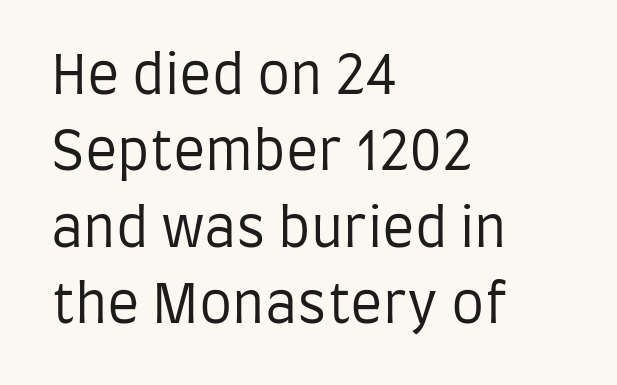
Q: Is the text bold? A: No.
Q: Is the text italic (slanted)? A: No, it is upright.
Q: Is the typeface a serif or a sans-serif typeface? A: Sans-serif.
Q: Is the text underlined? A: No.
Q: How is the paragraph aligned? A: Left-aligned.
Q: Is the spacing between letters normal or unusually wide? A: Normal.
Q: Is the spacing between lines tight, normal or loose? A: Normal.
Q: Width (condensed, normal, or wide)? A: Condensed.
Q: Stroke contrast? A: Low.
Q: x-height? A: Large.
Q: Monospaced? A: No.
